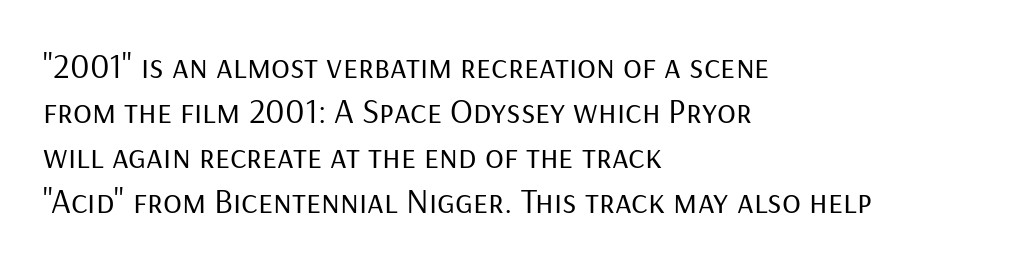
{"serif": "no", "italic": "no", "bold": "no", "weight": "regular", "width": "normal", "stroke_contrast": "low", "x_height": "medium", "monospaced": "no", "underline": "no", "align": "left", "line_spacing": "normal", "line_spacing_ratio": 1.29, "letter_spacing": "normal", "letter_spacing_em": 0.0, "glyph_px": 35}
